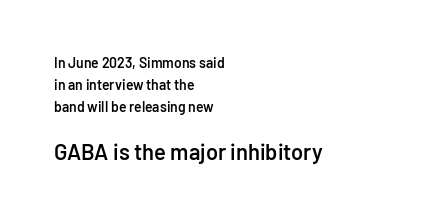
Q: Is the text bold? A: Semi-bold.
Q: Is the text italic (slanted)? A: No, it is upright.
Q: Is the text underlined? A: No.
Q: How is the paragraph aligned? A: Left-aligned.
Q: Is the spacing between letters normal or unusually wide? A: Normal.
Q: Is the spacing between lines tight, normal or loose? A: Normal.
Q: Which block of text is set in a larger size, the first (top) or the second (bottom)? A: The second (bottom) one.
